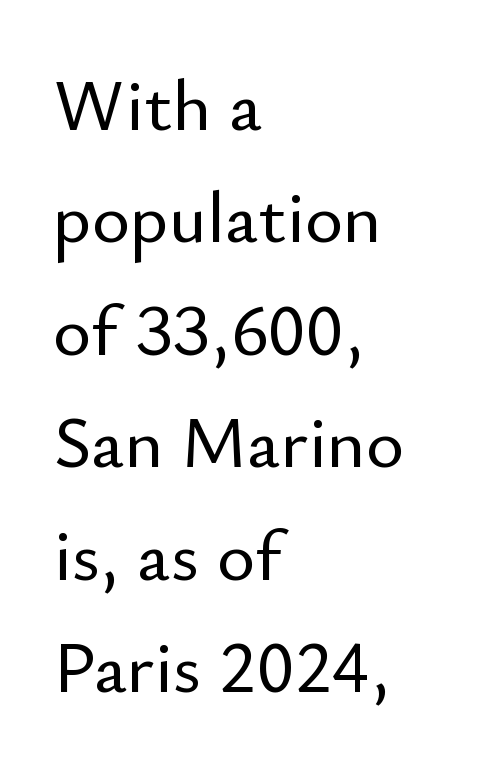
{"serif": "no", "italic": "no", "width": "normal", "stroke_contrast": "low", "x_height": "small", "monospaced": "no", "underline": "no", "align": "left", "line_spacing": "normal", "line_spacing_ratio": 1.54, "letter_spacing": "normal", "letter_spacing_em": 0.0, "glyph_px": 73}
